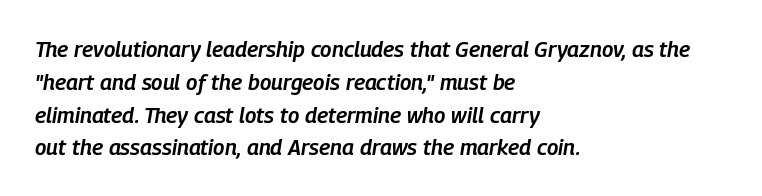
Q: Is the text bold? A: Semi-bold.
Q: Is the text italic (slanted)? A: Yes, it leans right by about 9 degrees.
Q: Is the text underlined? A: No.
Q: How is the paragraph aligned? A: Left-aligned.
Q: Is the spacing between letters normal or unusually wide? A: Normal.
Q: Is the spacing between lines tight, normal or loose? A: Normal.
